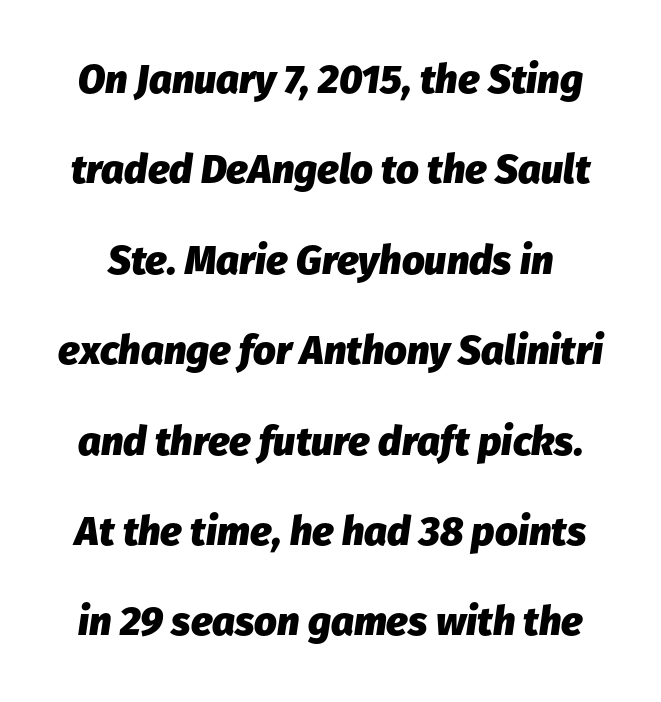
Q: Is the text bold? A: Yes.
Q: Is the text italic (slanted)? A: Yes, it leans right by about 8 degrees.
Q: Is the text underlined? A: No.
Q: Is the spacing between letters normal or unusually wide? A: Normal.
Q: Is the spacing between lines tight, normal or loose? A: Loose.
Q: Width (condensed, normal, or wide)? A: Normal.
Q: Stroke contrast? A: Low.
Q: x-height? A: Medium.
Q: Monospaced? A: No.
